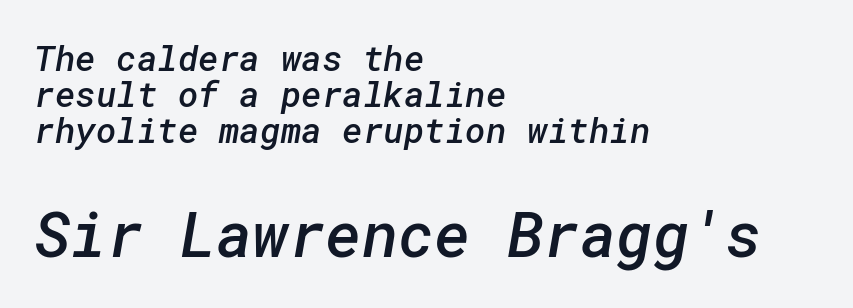
Notice how descenders almost collide with the ascenders below — that's tight leading. Each row of text sits above clean, open space. A somewhat darkened texture: the type is semibold rather than bold. A classic flush-left, rag-right setting is used for this passage.
